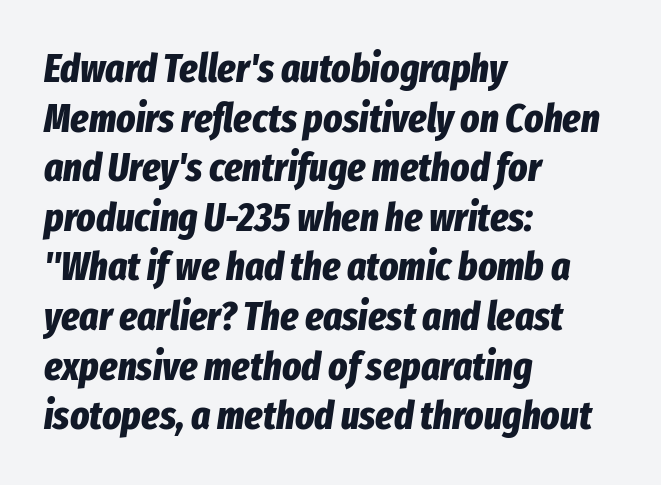
Q: Is the text bold? A: Yes.
Q: Is the text italic (slanted)? A: Yes, it leans right by about 8 degrees.
Q: Is the text underlined? A: No.
Q: How is the paragraph aligned? A: Left-aligned.
Q: Is the spacing between letters normal or unusually wide? A: Normal.
Q: Width (condensed, normal, or wide)? A: Condensed.
Q: Stroke contrast? A: Low.
Q: x-height? A: Medium.
Q: Monospaced? A: No.
